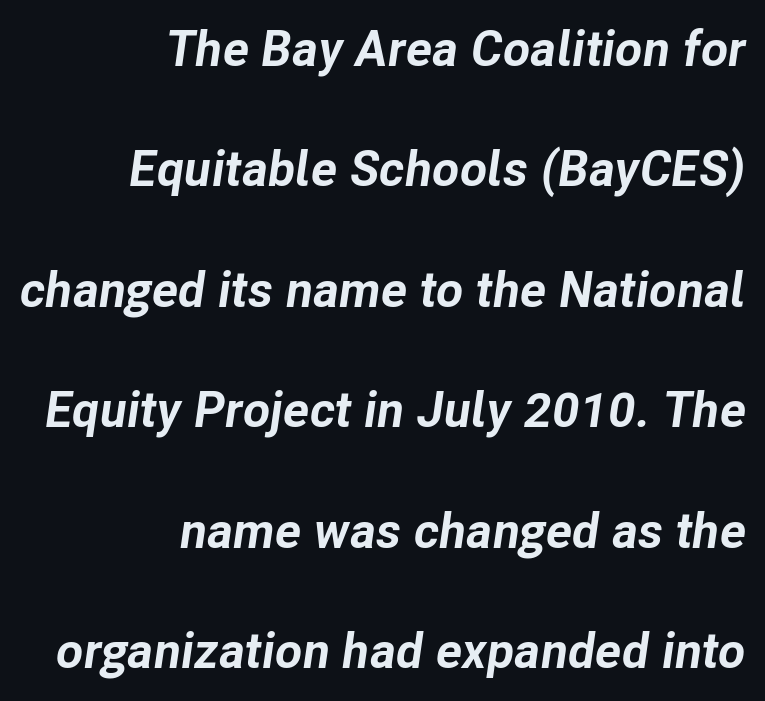
Q: Is the text bold? A: Yes.
Q: Is the text italic (slanted)? A: Yes, it leans right by about 8 degrees.
Q: Is the text underlined? A: No.
Q: How is the paragraph aligned? A: Right-aligned.
Q: Is the spacing between letters normal or unusually wide? A: Normal.
Q: Is the spacing between lines tight, normal or loose? A: Loose.
Q: Width (condensed, normal, or wide)? A: Normal.
Q: Stroke contrast? A: Low.
Q: x-height? A: Medium.
Q: Monospaced? A: No.
